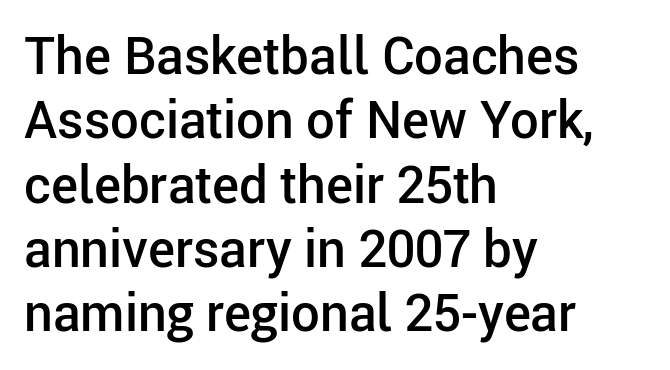
Letters rest on an invisible, unmarked baseline. The rows are spaced the way most documents space them. The axis of the letterforms is exactly vertical. Stroke terminals: plain, sans-serif.
